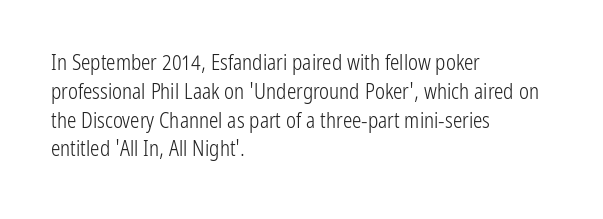
{"italic": "no", "bold": "no", "underline": "no", "align": "left", "line_spacing": "normal", "line_spacing_ratio": 1.37, "letter_spacing": "normal", "letter_spacing_em": 0.0, "glyph_px": 21}
